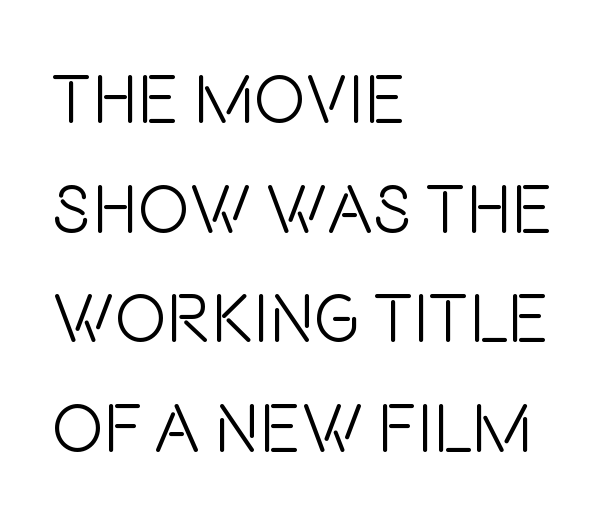
Q: Is the text bold? A: No.
Q: Is the text italic (slanted)? A: No, it is upright.
Q: Is the typeface a serif or a sans-serif typeface? A: Sans-serif.
Q: Is the text underlined? A: No.
Q: How is the paragraph aligned? A: Left-aligned.
Q: Is the spacing between letters normal or unusually wide? A: Normal.
Q: Is the spacing between lines tight, normal or loose? A: Normal.
Q: Width (condensed, normal, or wide)? A: Condensed.
Q: Stroke contrast? A: Low.
Q: x-height? A: Large.
Q: Monospaced? A: No.
